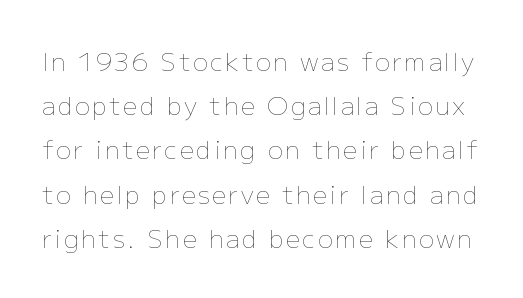
Unbolded letterforms with no extra heft. Italic? Not at all — the glyphs are vertical. Check the space under the baseline: it is left empty.
